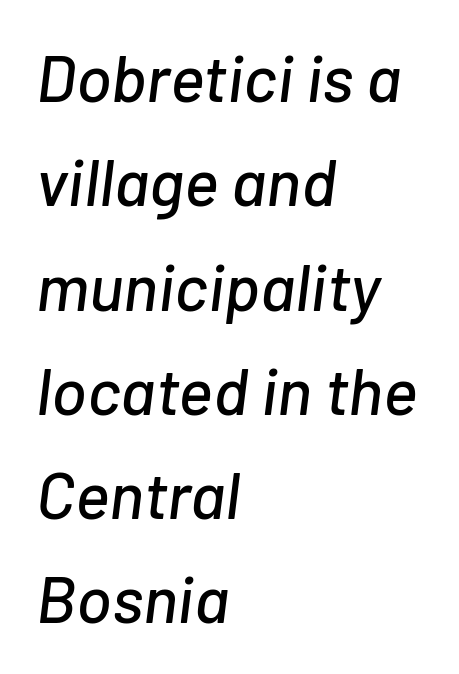
The image shows 66 px text type, italic (leaning right); set left-aligned, normal line spacing (1.58x), normal letter spacing, not underlined; low stroke contrast and a medium x-height.
